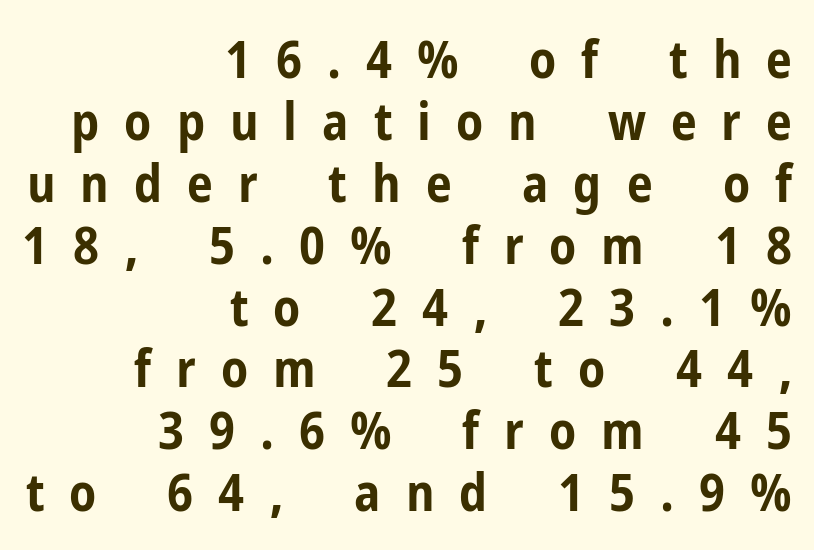
Q: Is the text bold? A: Yes.
Q: Is the text italic (slanted)? A: No, it is upright.
Q: Is the typeface a serif or a sans-serif typeface? A: Sans-serif.
Q: Is the text underlined? A: No.
Q: How is the paragraph aligned? A: Right-aligned.
Q: Is the spacing between letters normal or unusually wide? A: Unusually wide.
Q: Width (condensed, normal, or wide)? A: Condensed.
Q: Stroke contrast? A: Low.
Q: x-height? A: Medium.
Q: Monospaced? A: No.
